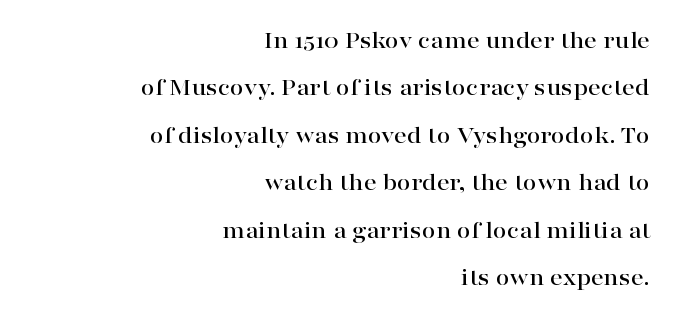
Each word holds together tightly as a unit, with standard inter-letter gaps. Which margin do the lines hug? The right one — the left edge is uneven. The string is rendered with underlining switched off. Rendered with straight, roman letterforms. Horizontal bands of white between lines are thick stripes.
